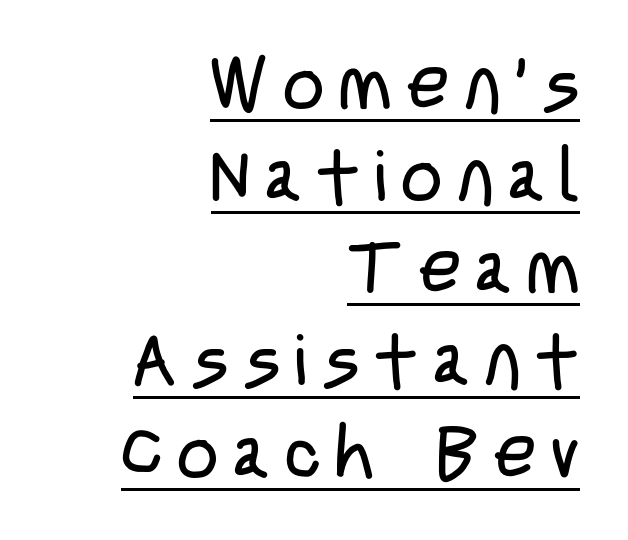
Q: Is the text bold? A: No.
Q: Is the text italic (slanted)? A: No, it is upright.
Q: Is the typeface a serif or a sans-serif typeface? A: Sans-serif.
Q: Is the text underlined? A: Yes.
Q: How is the paragraph aligned? A: Right-aligned.
Q: Is the spacing between letters normal or unusually wide? A: Unusually wide.
Q: Is the spacing between lines tight, normal or loose? A: Normal.
Q: Width (condensed, normal, or wide)? A: Condensed.
Q: Stroke contrast? A: Low.
Q: x-height? A: Large.
Q: Monospaced? A: No.
